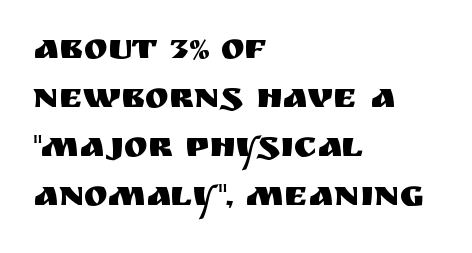
Q: Is the text italic (slanted)? A: No, it is upright.
Q: Is the typeface a serif or a sans-serif typeface? A: Sans-serif.
Q: Is the text underlined? A: No.
Q: How is the paragraph aligned? A: Left-aligned.
Q: Is the spacing between letters normal or unusually wide? A: Normal.
Q: Is the spacing between lines tight, normal or loose? A: Normal.
Q: Width (condensed, normal, or wide)? A: Normal.
Q: Stroke contrast? A: Medium.
Q: x-height? A: Large.
Q: Monospaced? A: No.
